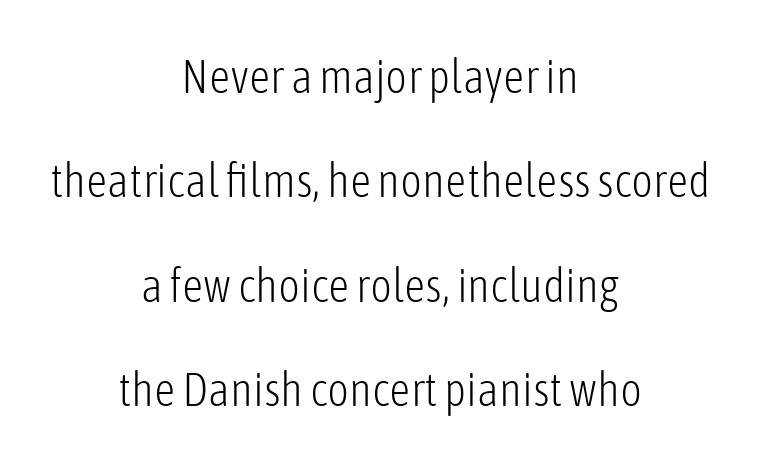
The image shows 47 px light, condensed sans-serif type, upright; set centered, loose line spacing (2.22x), normal letter spacing, not underlined; low stroke contrast and a medium x-height.
